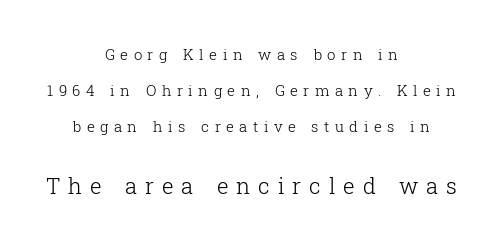
{"italic": "no", "bold": "no", "underline": "no", "align": "center", "line_spacing": "loose", "line_spacing_ratio": 2.4, "letter_spacing": "wide", "letter_spacing_em": 0.36, "larger_block": "second", "size_ratio": 1.47, "glyph_px": 22}
